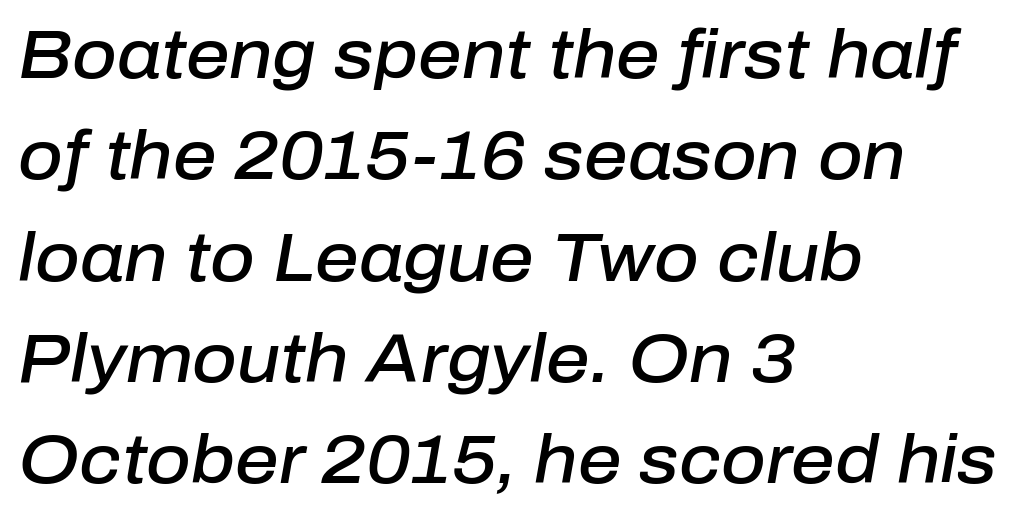
Q: Is the text bold? A: Semi-bold.
Q: Is the text italic (slanted)? A: Yes, it leans right by about 10 degrees.
Q: Is the text underlined? A: No.
Q: How is the paragraph aligned? A: Left-aligned.
Q: Is the spacing between letters normal or unusually wide? A: Normal.
Q: Is the spacing between lines tight, normal or loose? A: Normal.
Q: Width (condensed, normal, or wide)? A: Normal.
Q: Stroke contrast? A: Low.
Q: x-height? A: Medium.
Q: Monospaced? A: No.
